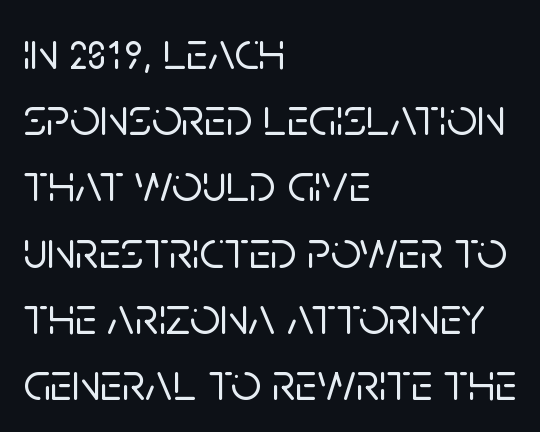
{"serif": "no", "italic": "no", "width": "normal", "stroke_contrast": "low", "x_height": "large", "monospaced": "no", "underline": "no", "align": "left", "line_spacing": "normal", "line_spacing_ratio": 1.25, "letter_spacing": "normal", "letter_spacing_em": 0.0, "glyph_px": 53}
